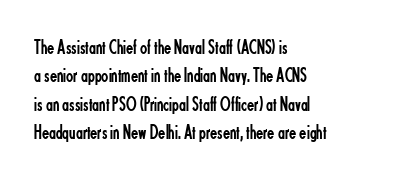
Q: Is the text bold? A: No.
Q: Is the text italic (slanted)? A: No, it is upright.
Q: Is the text underlined? A: No.
Q: How is the paragraph aligned? A: Left-aligned.
Q: Is the spacing between letters normal or unusually wide? A: Normal.
Q: Is the spacing between lines tight, normal or loose? A: Normal.
